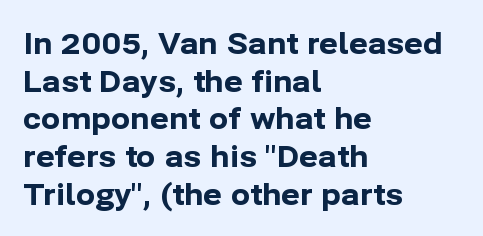
The image shows 29 px bold sans-serif type, upright; set left-aligned, normal line spacing (1.3x), normal letter spacing, not underlined; low stroke contrast and a medium x-height.
